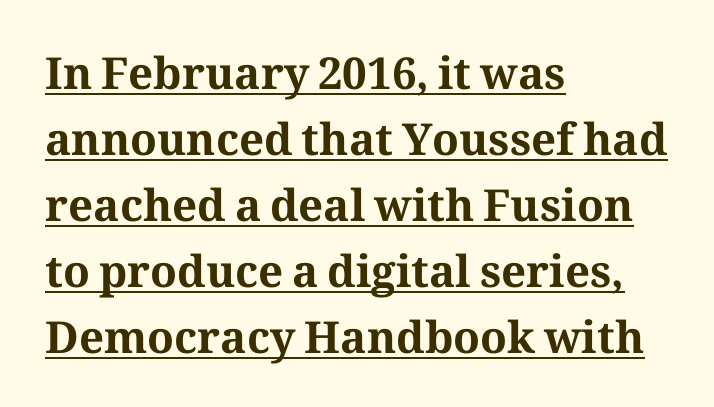
The image shows 44 px bold serif type, upright; set left-aligned, normal line spacing (1.5x), normal letter spacing, underlined; medium stroke contrast and a medium x-height.
